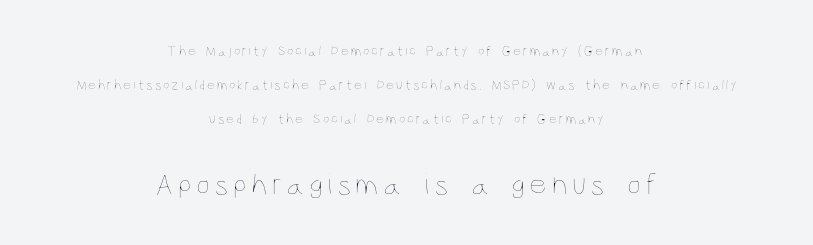
If you measured baseline to baseline, you'd find a long distance. Descenders are the only things crossing below the line. Top chunk: small. Bottom chunk: large. The letterforms sit at book weight or below. A typesetter would call this proportional, since set widths differ per character.
